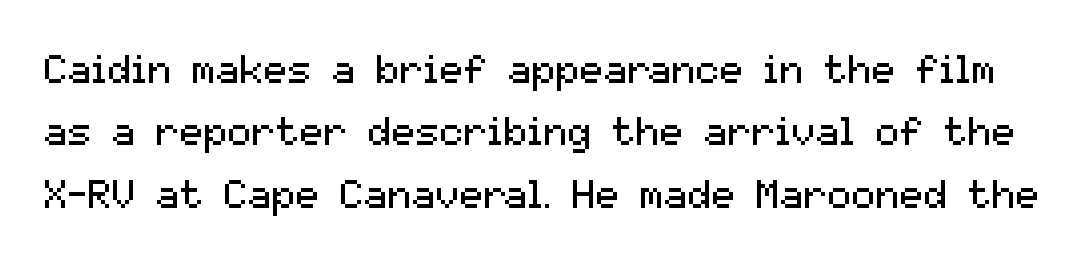
The image shows 40 px regular-weight sans-serif type, upright; set normal line spacing (1.56x), normal letter spacing, not underlined; medium stroke contrast and a medium x-height.
